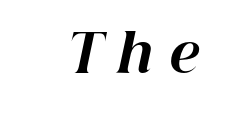
Q: Is the text bold? A: Yes.
Q: Is the text italic (slanted)? A: Yes, it leans right by about 12 degrees.
Q: Is the text underlined? A: No.
Q: Is the spacing between letters normal or unusually wide? A: Unusually wide.
Q: Width (condensed, normal, or wide)? A: Normal.
Q: Stroke contrast? A: High.
Q: x-height? A: Medium.
Q: Monospaced? A: No.
